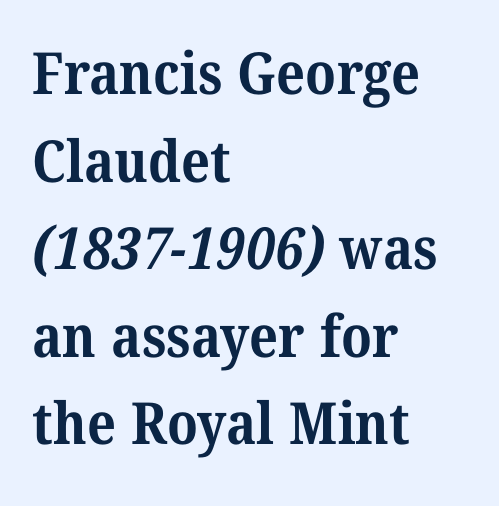
The image shows 58 px bold serif type; set left-aligned, normal line spacing (1.51x), normal letter spacing, not underlined; medium stroke contrast and a medium x-height.
